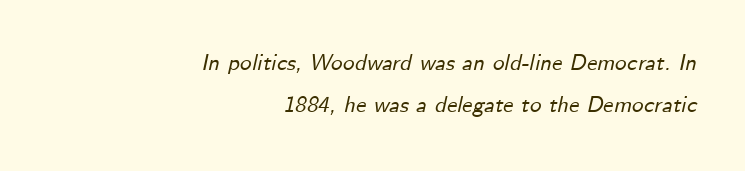
The image shows 23 px text type, italic (leaning right); set right-aligned, line spacing 1.83x, normal letter spacing, not underlined.
